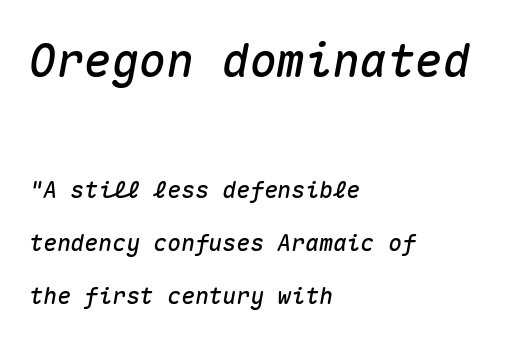
Q: Is the text italic (slanted)? A: Yes, it leans right by about 10 degrees.
Q: Is the text underlined? A: No.
Q: How is the paragraph aligned? A: Left-aligned.
Q: Is the spacing between letters normal or unusually wide? A: Normal.
Q: Is the spacing between lines tight, normal or loose? A: Loose.
Q: Which block of text is set in a larger size, the first (top) or the second (bottom)? A: The first (top) one.
Q: Width (condensed, normal, or wide)? A: Normal.
Q: Stroke contrast? A: Medium.
Q: x-height? A: Medium.
Q: Monospaced? A: Yes.
